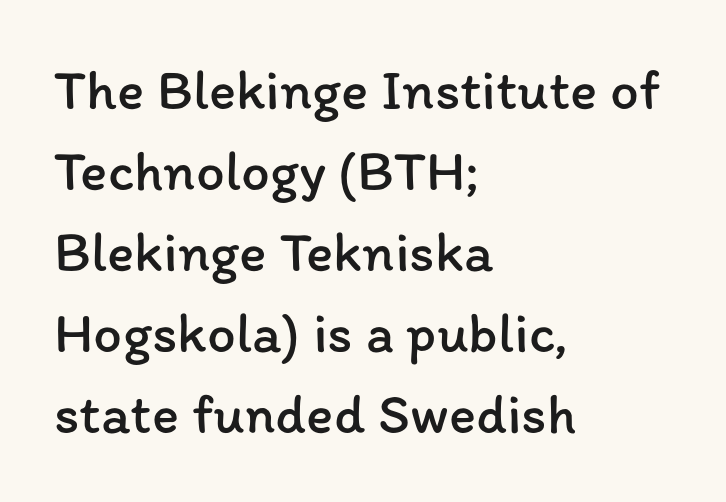
These lines are rendered in a variable-pitch font. No heavy texture on the line: the type isn't bold. Words appear dense and cohesive because spacing is normal. The gap between lines stays unmarked.
